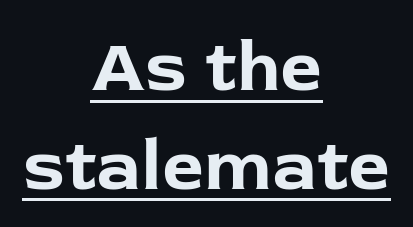
Q: Is the text bold? A: Yes.
Q: Is the text italic (slanted)? A: No, it is upright.
Q: Is the typeface a serif or a sans-serif typeface? A: Sans-serif.
Q: Is the text underlined? A: Yes.
Q: How is the paragraph aligned? A: Centered.
Q: Is the spacing between letters normal or unusually wide? A: Normal.
Q: Is the spacing between lines tight, normal or loose? A: Normal.
Q: Width (condensed, normal, or wide)? A: Normal.
Q: Stroke contrast? A: Low.
Q: x-height? A: Medium.
Q: Monospaced? A: No.
